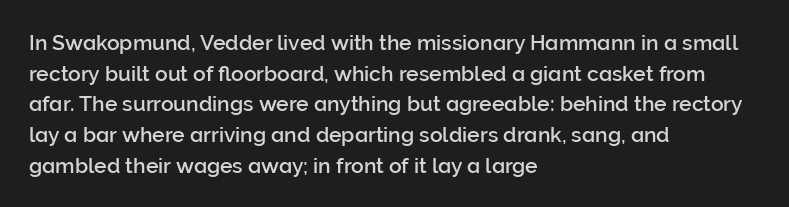
{"italic": "no", "underline": "no", "align": "left", "line_spacing": "normal", "line_spacing_ratio": 1.46, "letter_spacing": "normal", "letter_spacing_em": 0.0, "glyph_px": 21}
